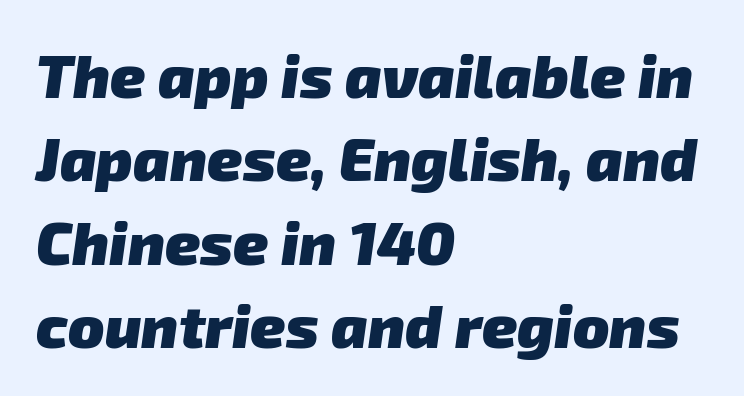
{"serif": "no", "bold": "yes", "weight": "heavy", "width": "normal", "stroke_contrast": "low", "x_height": "medium", "monospaced": "no", "underline": "no", "align": "left", "line_spacing": "normal", "line_spacing_ratio": 1.39, "letter_spacing": "normal", "letter_spacing_em": 0.0, "glyph_px": 60}
